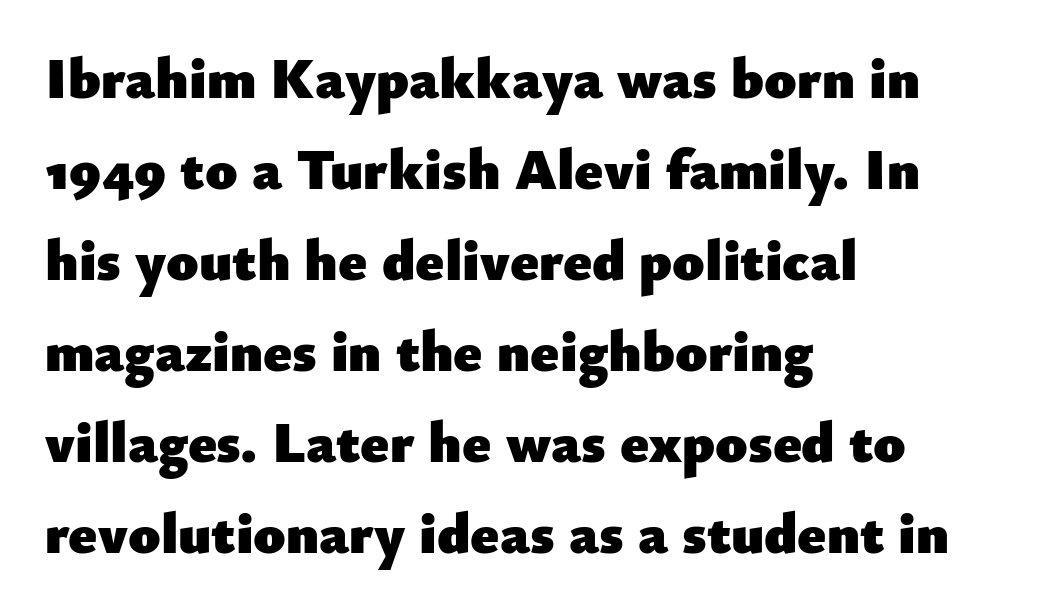
The image shows 58 px heavy sans-serif type, upright; set left-aligned, normal line spacing (1.57x), normal letter spacing, not underlined; low stroke contrast and a small x-height.
